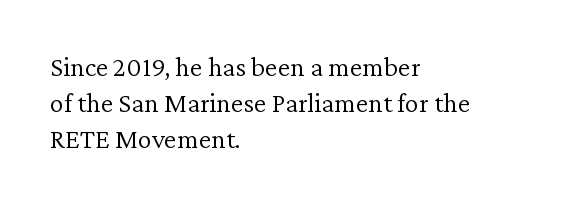
{"serif": "yes", "italic": "no", "bold": "no", "weight": "light", "width": "normal", "stroke_contrast": "low", "x_height": "medium", "monospaced": "no", "underline": "no", "align": "left", "line_spacing": "normal", "line_spacing_ratio": 1.28, "letter_spacing": "normal", "letter_spacing_em": 0.0, "glyph_px": 28}
